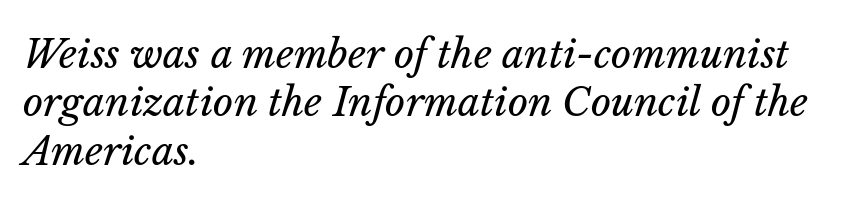
The image shows 39 px regular-weight type, italic (leaning right); set left-aligned, line spacing 1.24x, normal letter spacing, not underlined; low stroke contrast and a medium x-height.
